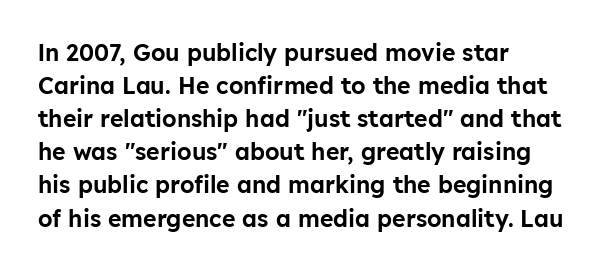
The block of text has a typical density, with ordinary space between rows. Tracking here is standard; glyphs follow each other at the usual distance. The strip under each line holds only bare page. The lettering holds an erect, upright posture throughout. Teacher's note: observe the even left margin — that is flush-left alignment.
